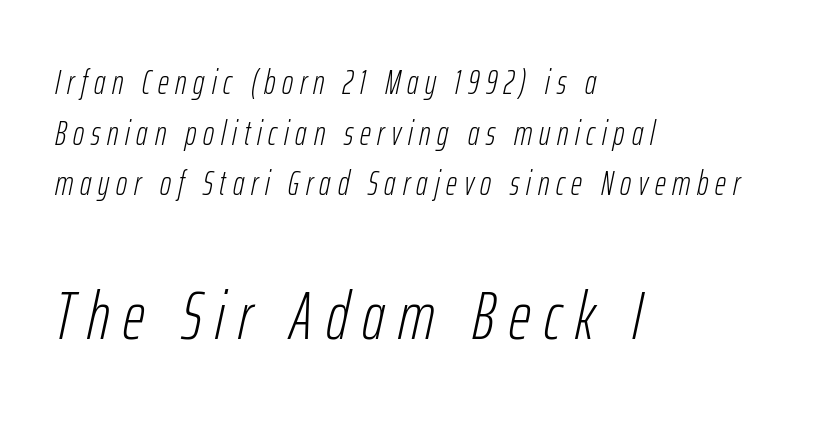
Q: Is the text bold? A: No.
Q: Is the text italic (slanted)? A: Yes, it leans right by about 12 degrees.
Q: Is the text underlined? A: No.
Q: How is the paragraph aligned? A: Left-aligned.
Q: Is the spacing between letters normal or unusually wide? A: Unusually wide.
Q: Is the spacing between lines tight, normal or loose? A: Normal.
Q: Which block of text is set in a larger size, the first (top) or the second (bottom)? A: The second (bottom) one.
Q: Width (condensed, normal, or wide)? A: Condensed.
Q: Stroke contrast? A: Low.
Q: x-height? A: Medium.
Q: Monospaced? A: No.
